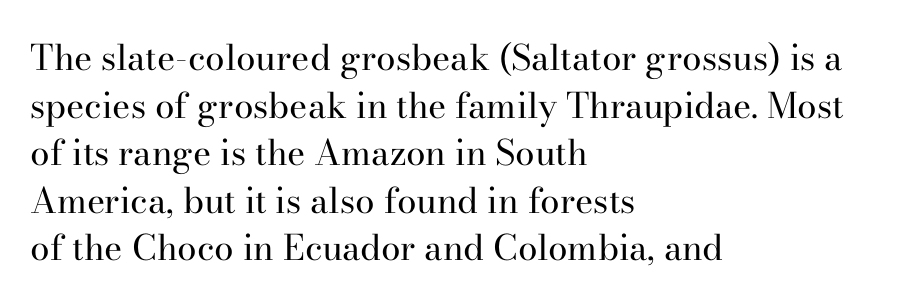
Rendered with straight, roman letterforms. In CSS terms this would be text-align: left. Compared with typical body copy, the letter spacing here is the same. Honestly, there is no underline to notice here at all. Here the designer chose a conventional face with non-uniform glyph widths. This is not heavy type; no bold has been used.
